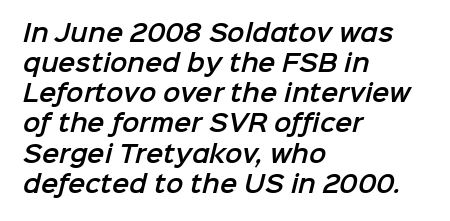
{"underline": "no", "align": "left", "line_spacing": "normal", "line_spacing_ratio": 1.31, "letter_spacing": "normal", "letter_spacing_em": 0.0, "glyph_px": 23}
